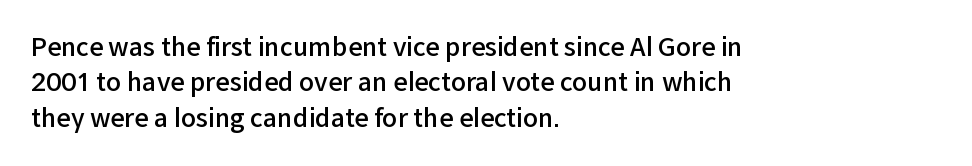
The image shows 25 px text type, upright; set left-aligned, normal line spacing (1.42x), normal letter spacing, not underlined.
